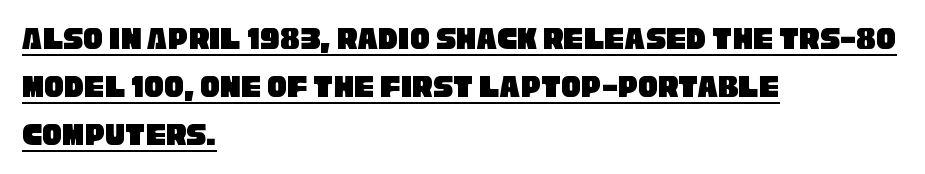
The image shows 33 px condensed sans-serif type; set left-aligned, normal line spacing (1.45x), normal letter spacing, underlined; low stroke contrast and a large x-height.
